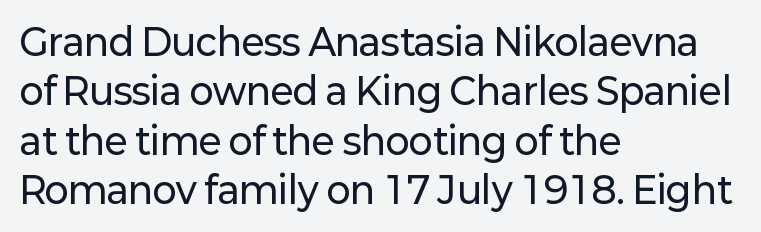
Q: Is the text italic (slanted)? A: No, it is upright.
Q: Is the typeface a serif or a sans-serif typeface? A: Sans-serif.
Q: Is the text underlined? A: No.
Q: How is the paragraph aligned? A: Left-aligned.
Q: Is the spacing between letters normal or unusually wide? A: Normal.
Q: Is the spacing between lines tight, normal or loose? A: Normal.
Q: Width (condensed, normal, or wide)? A: Normal.
Q: Stroke contrast? A: Low.
Q: x-height? A: Medium.
Q: Monospaced? A: No.
